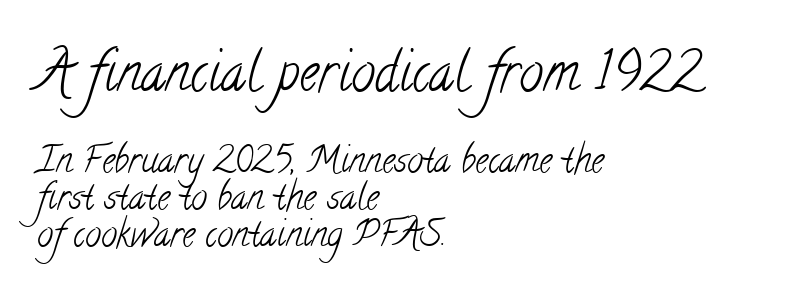
{"serif": "yes", "bold": "no", "weight": "light", "width": "condensed", "stroke_contrast": "low", "x_height": "small", "monospaced": "no", "underline": "no", "align": "left", "line_spacing": "tight", "line_spacing_ratio": 1.03, "letter_spacing": "normal", "letter_spacing_em": 0.0, "larger_block": "first", "size_ratio": 1.5, "glyph_px": 54}
